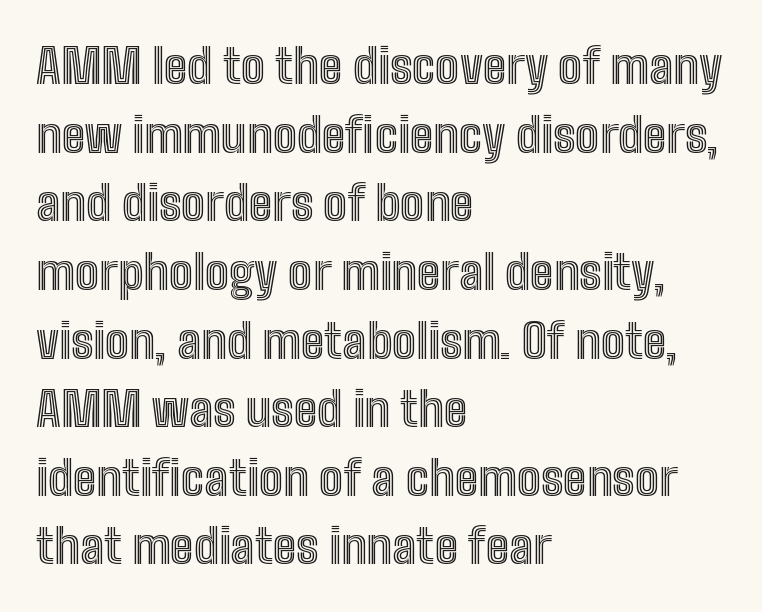
Evenly set lines give the paragraph a standard silhouette. Descenders hang freely into open space. Nothing unusual about the tracking: characters are spaced as the font intends. The ragged edge is on the right, which tells us the setting is flush left. Unlike italic type, these characters show no tilt at all. Each letter keeps its own natural width here, so spacing adapts to shape.
